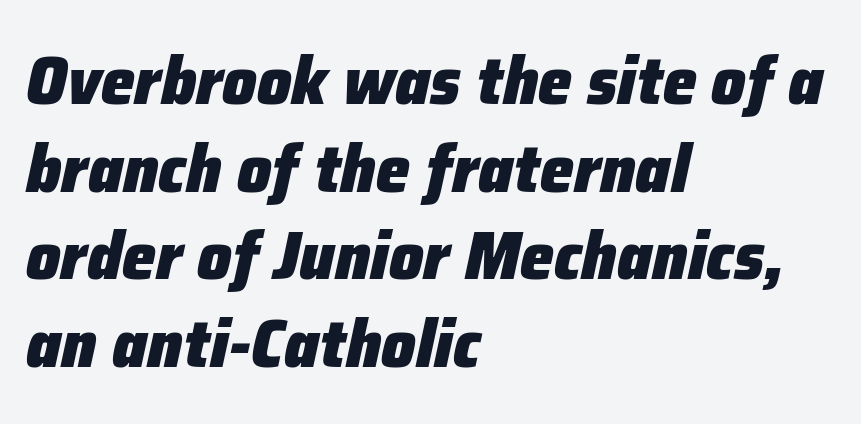
{"italic": "yes", "lean": "right", "slant_degrees": 12, "bold": "yes", "weight": "heavy", "width": "normal", "stroke_contrast": "low", "x_height": "medium", "monospaced": "no", "underline": "no", "align": "left", "line_spacing": "normal", "line_spacing_ratio": 1.29, "letter_spacing": "normal", "letter_spacing_em": 0.0, "glyph_px": 68}
